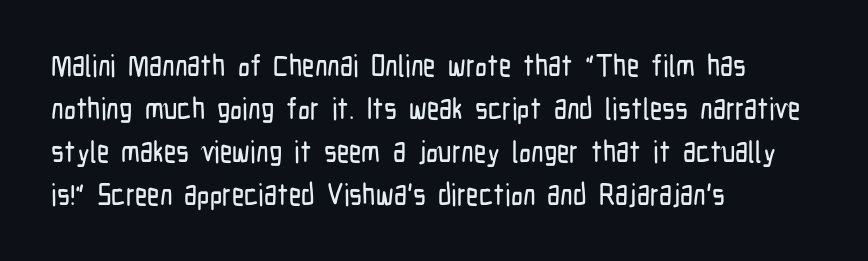
{"serif": "no", "italic": "no", "width": "condensed", "stroke_contrast": "low", "x_height": "medium", "monospaced": "no", "underline": "no", "align": "left", "line_spacing": "normal", "line_spacing_ratio": 1.43, "letter_spacing": "normal", "letter_spacing_em": 0.0, "glyph_px": 30}
